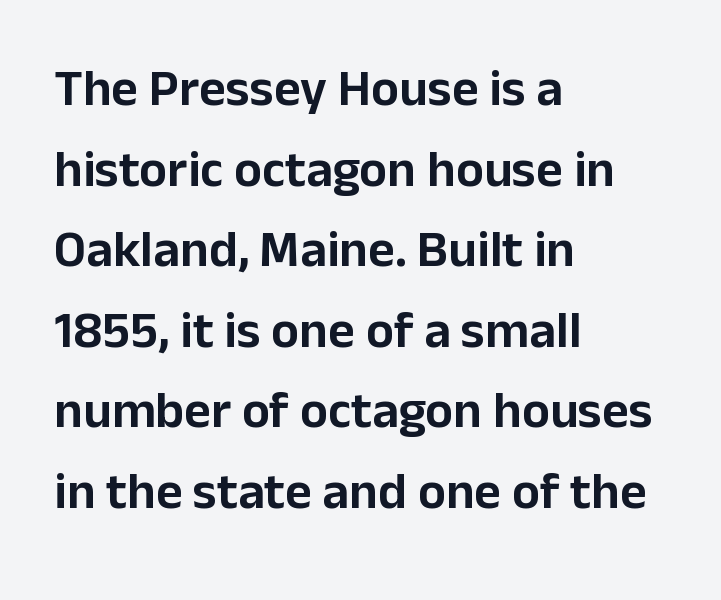
Q: Is the text italic (slanted)? A: No, it is upright.
Q: Is the typeface a serif or a sans-serif typeface? A: Sans-serif.
Q: Is the text underlined? A: No.
Q: How is the paragraph aligned? A: Left-aligned.
Q: Is the spacing between letters normal or unusually wide? A: Normal.
Q: Is the spacing between lines tight, normal or loose? A: Normal.
Q: Width (condensed, normal, or wide)? A: Normal.
Q: Stroke contrast? A: Low.
Q: x-height? A: Medium.
Q: Monospaced? A: No.
